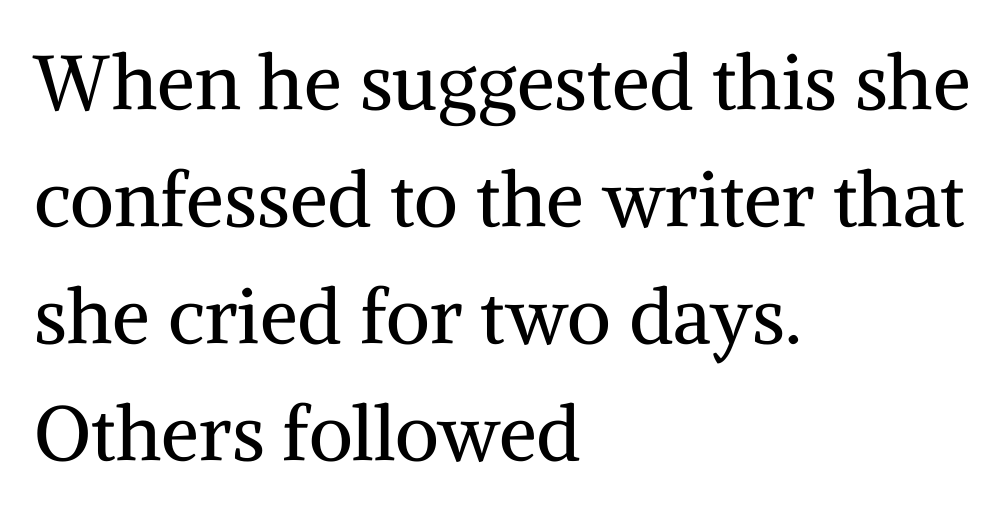
The lines in this sample share a left origin and differ only in where they stop. Small tapered or slab feet sit at the stroke ends, so this counts as serif. Glyph-to-glyph distance matches everyday printed text. The baseline area is clear. Looks like regular typesetting: each glyph gets only the width it needs.
